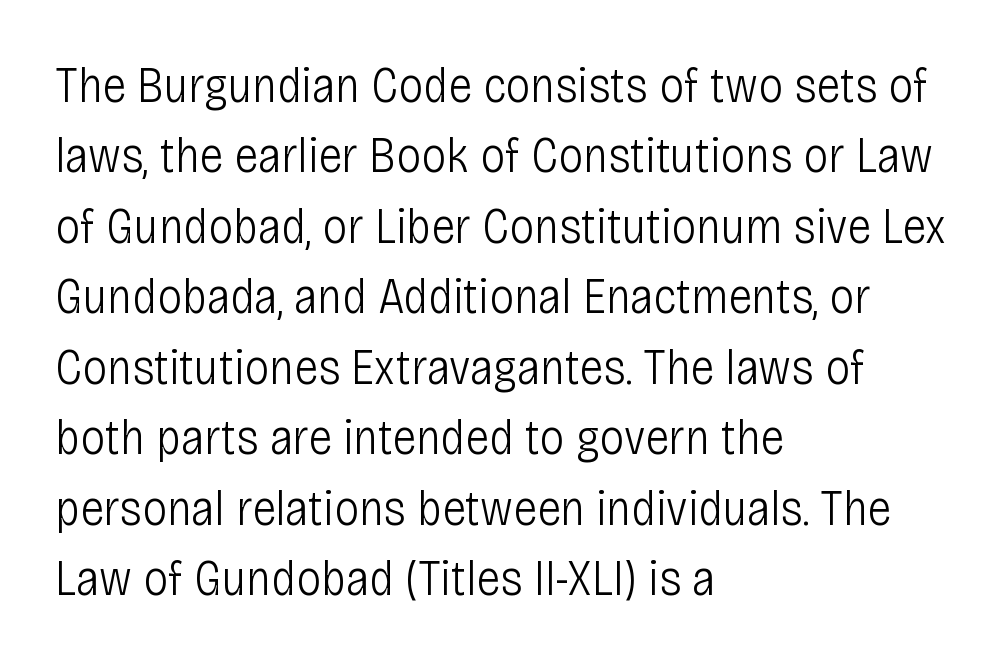
This block has exactly the height ordinary leading produces. Lines of text with bare space underneath. Compared with a centered layout, this one pins lines to the left instead. You could not count columns in this text — the font is proportionally spaced. The font is comparable to plain body text, perhaps lighter. Students, note that the glyphs here touch the page at normal intervals.
